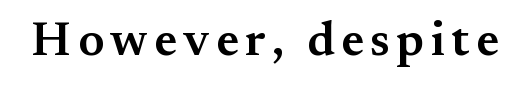
Q: Is the text bold? A: Semi-bold.
Q: Is the text italic (slanted)? A: No, it is upright.
Q: Is the typeface a serif or a sans-serif typeface? A: Serif.
Q: Is the text underlined? A: No.
Q: Width (condensed, normal, or wide)? A: Normal.
Q: Stroke contrast? A: Medium.
Q: x-height? A: Small.
Q: Monospaced? A: No.
